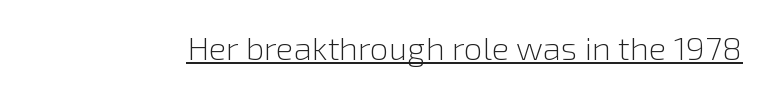
{"serif": "no", "italic": "no", "bold": "no", "weight": "light", "width": "normal", "stroke_contrast": "low", "x_height": "medium", "monospaced": "no", "underline": "yes", "letter_spacing": "normal", "letter_spacing_em": 0.0, "glyph_px": 33}
